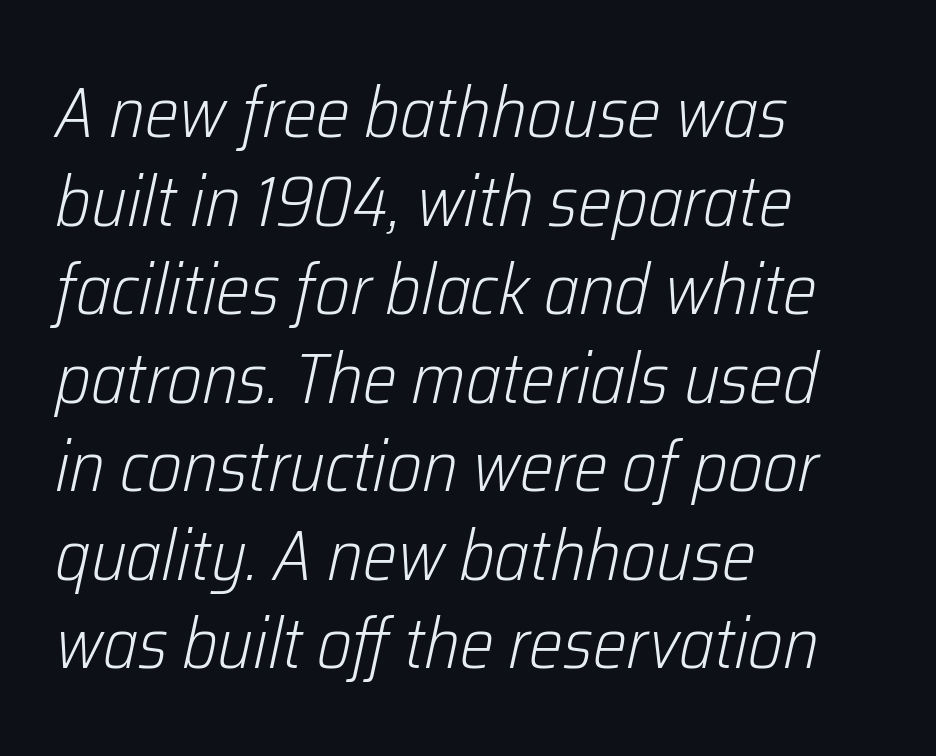
Q: Is the text bold? A: No.
Q: Is the text italic (slanted)? A: Yes, it leans right by about 12 degrees.
Q: Is the text underlined? A: No.
Q: How is the paragraph aligned? A: Left-aligned.
Q: Is the spacing between letters normal or unusually wide? A: Normal.
Q: Width (condensed, normal, or wide)? A: Condensed.
Q: Stroke contrast? A: Low.
Q: x-height? A: Medium.
Q: Monospaced? A: No.
